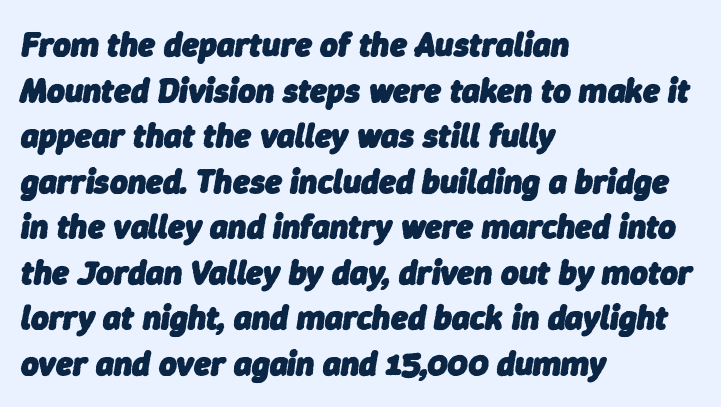
The image shows 34 px heavy type, italic (leaning right); set left-aligned, normal line spacing (1.34x), normal letter spacing, not underlined; low stroke contrast and a medium x-height.
